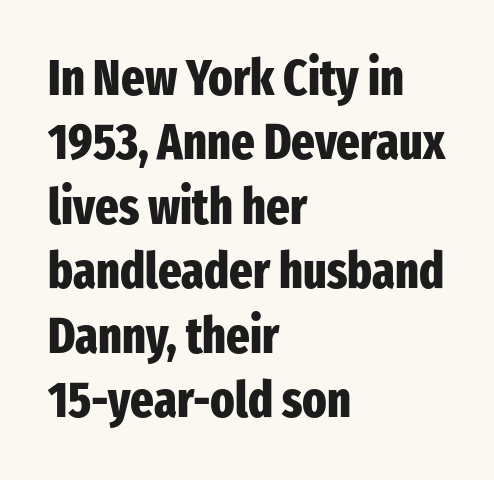
Q: Is the text bold? A: Yes.
Q: Is the text italic (slanted)? A: No, it is upright.
Q: Is the typeface a serif or a sans-serif typeface? A: Sans-serif.
Q: Is the text underlined? A: No.
Q: How is the paragraph aligned? A: Left-aligned.
Q: Is the spacing between letters normal or unusually wide? A: Normal.
Q: Is the spacing between lines tight, normal or loose? A: Normal.
Q: Width (condensed, normal, or wide)? A: Condensed.
Q: Stroke contrast? A: Low.
Q: x-height? A: Medium.
Q: Monospaced? A: No.
